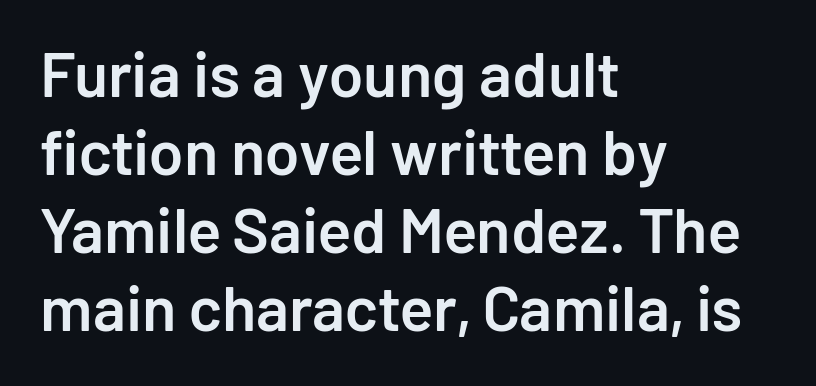
A bare baseline throughout the passage. Serifs: no, the terminals of the letterforms are clean. If you drew a ruler down the left edge, every line would touch it. A bit beefed up — I'd call it semibold rather than bold. In terms of letterspacing, this is plain default setting.
